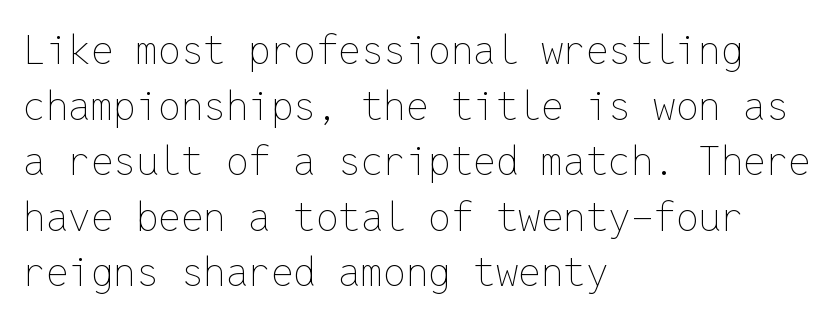
Is there much room between lines? A standard amount, neither cramped nor airy. No chunkiness to these letters — they're not bold. Between one letter and the next there's only the usual sliver of space. The rendering anchors every line to the left-hand side. Note the uniform advance width — an 'i' takes as much space as an 'm'. In terms of posture, this sample is upright.
